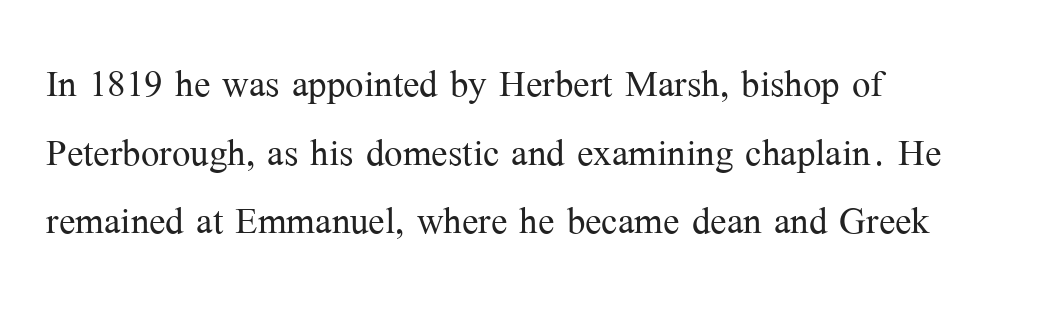
{"serif": "yes", "italic": "no", "bold": "no", "weight": "light", "width": "normal", "stroke_contrast": "medium", "x_height": "medium", "monospaced": "no", "underline": "no", "align": "left", "line_spacing": "normal", "line_spacing_ratio": 1.4, "letter_spacing": "normal", "letter_spacing_em": 0.0, "glyph_px": 49}
